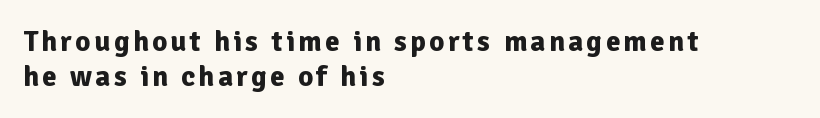
This rendering uses left alignment, leaving the right contour irregular. Chunky letters — that's bold for sure. The letters stand straight up with perfectly vertical stems. Serifs: no, the terminals of the letterforms are clean. The passage shown is typed in a proportional face where columns would drift.
